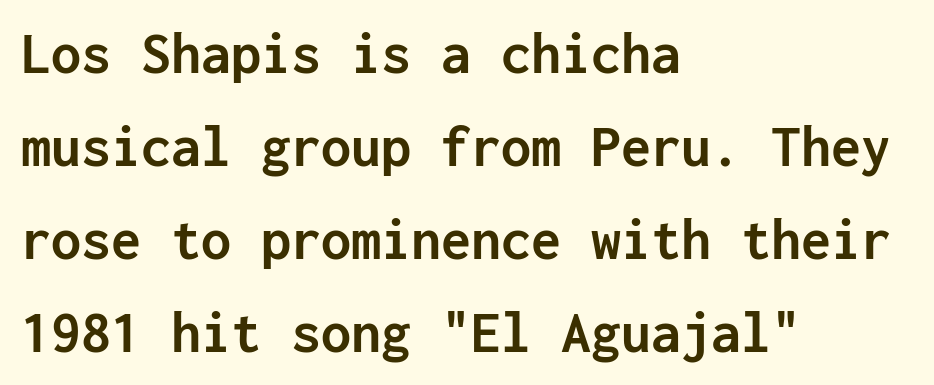
{"serif": "no", "italic": "no", "bold": "yes", "weight": "semibold", "width": "normal", "stroke_contrast": "low", "x_height": "medium", "monospaced": "yes", "underline": "no", "align": "left", "line_spacing": "normal", "line_spacing_ratio": 1.55, "letter_spacing": "normal", "letter_spacing_em": 0.0, "glyph_px": 60}
